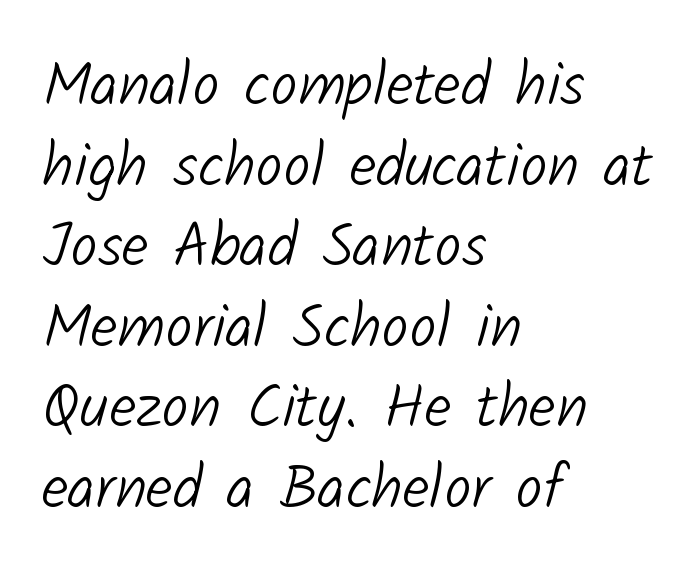
The image shows 61 px light sans-serif type; set left-aligned, normal line spacing (1.32x), normal letter spacing, not underlined; low stroke contrast and a medium x-height.
